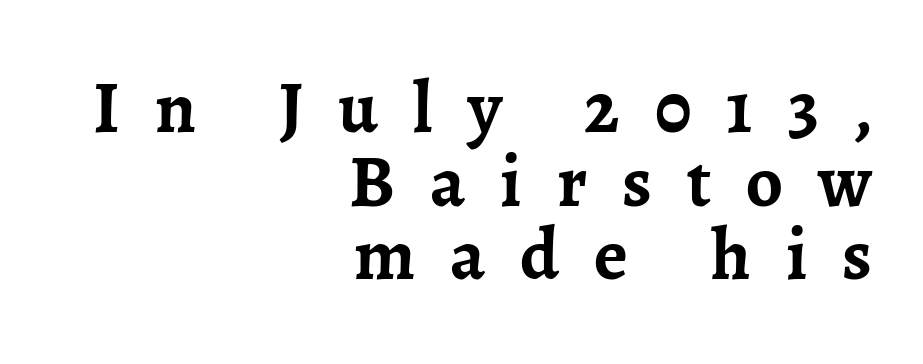
The image shows 73 px semibold serif type, upright; set right-aligned, tight line spacing (1.01x), unusually wide letter spacing (+0.48 em), not underlined; low stroke contrast and a medium x-height.
